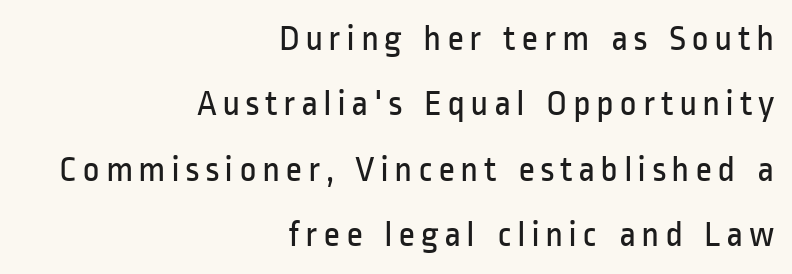
{"serif": "no", "italic": "no", "bold": "no", "weight": "regular", "width": "condensed", "stroke_contrast": "low", "x_height": "medium", "monospaced": "no", "underline": "no", "align": "right", "line_spacing_ratio": 1.77, "glyph_px": 37}
